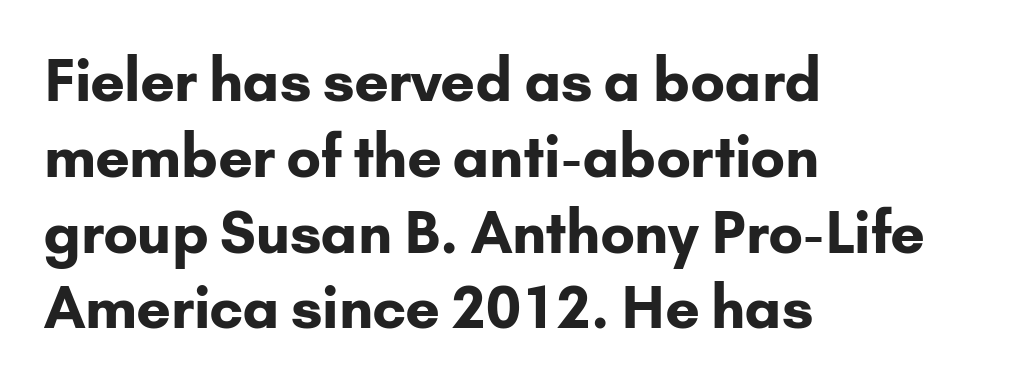
The image shows 57 px bold sans-serif type, upright; set left-aligned, normal line spacing (1.33x), normal letter spacing, not underlined; low stroke contrast and a small x-height.
